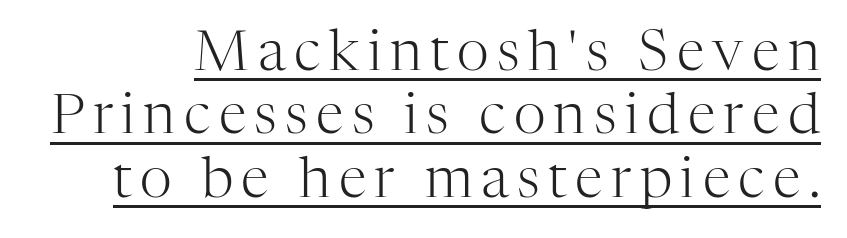
The image shows 56 px light serif type, upright; set tight line spacing (1.13x), underlined; high stroke contrast and a medium x-height.
